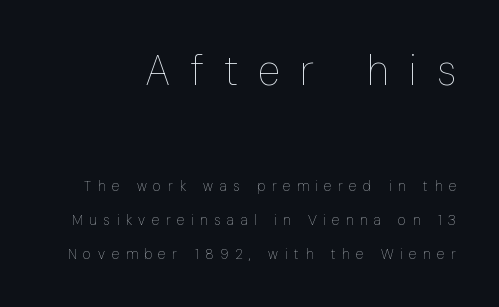
{"italic": "no", "bold": "no", "weight": "thin", "width": "condensed", "stroke_contrast": "low", "x_height": "medium", "monospaced": "no", "underline": "no", "line_spacing": "loose", "line_spacing_ratio": 2.4, "letter_spacing": "wide", "letter_spacing_em": 0.48, "larger_block": "first", "size_ratio": 3.0, "glyph_px": 42}
